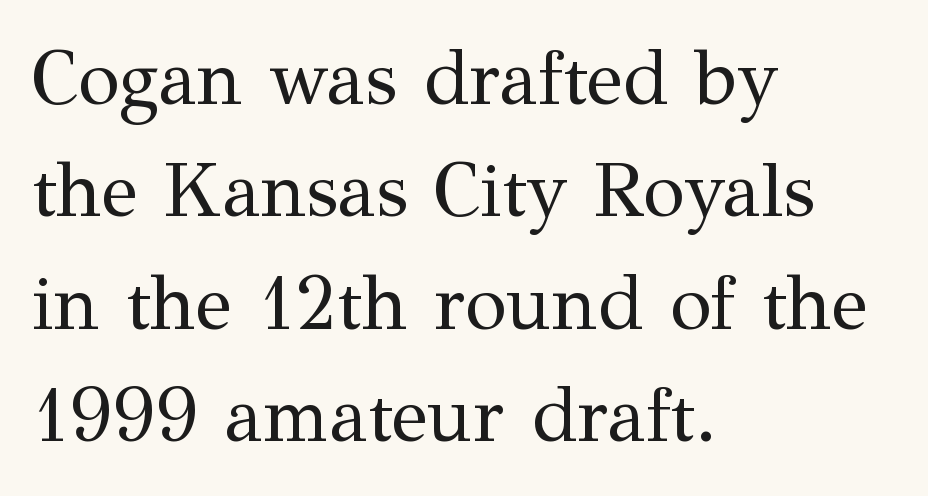
Q: Is the text bold? A: No.
Q: Is the text italic (slanted)? A: No, it is upright.
Q: Is the typeface a serif or a sans-serif typeface? A: Serif.
Q: Is the text underlined? A: No.
Q: How is the paragraph aligned? A: Left-aligned.
Q: Is the spacing between letters normal or unusually wide? A: Normal.
Q: Is the spacing between lines tight, normal or loose? A: Normal.
Q: Width (condensed, normal, or wide)? A: Normal.
Q: Stroke contrast? A: Medium.
Q: x-height? A: Medium.
Q: Monospaced? A: No.
